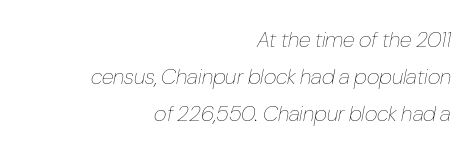
The image shows 22 px text type, italic (leaning right); set right-aligned, normal line spacing (1.68x), normal letter spacing, not underlined.
